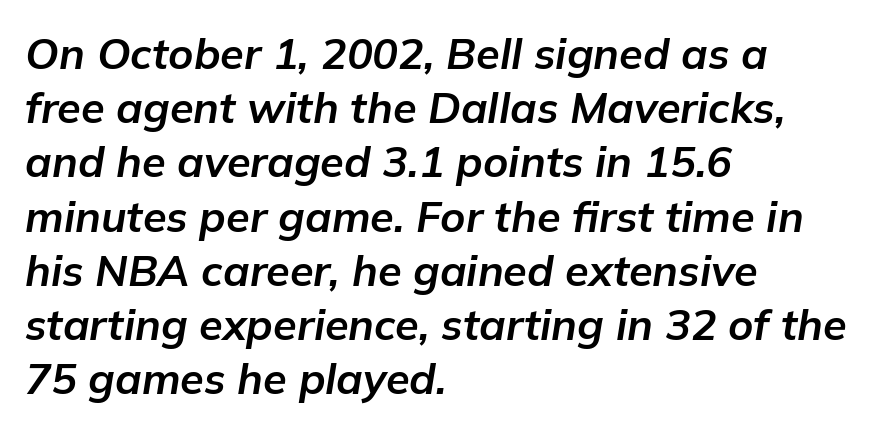
The glyphs look as if they've been sheared to an angle. Notice how the passage keeps a crisp vertical edge on the left only. Character widths vary here, with narrow letters taking less room than wide ones. Here the glyphs are tracked normally, forming tight word shapes.
